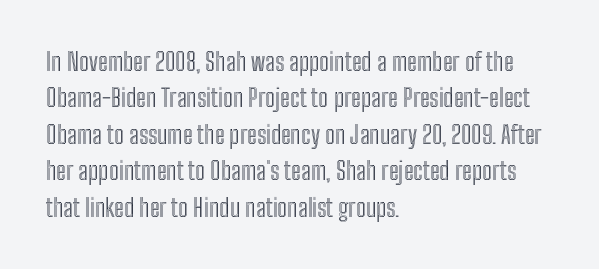
{"italic": "no", "underline": "no", "align": "left", "line_spacing": "normal", "line_spacing_ratio": 1.46, "letter_spacing": "normal", "letter_spacing_em": 0.0, "glyph_px": 25}
